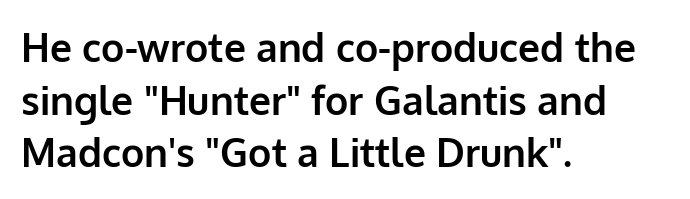
Q: Is the text bold? A: Yes.
Q: Is the text italic (slanted)? A: No, it is upright.
Q: Is the typeface a serif or a sans-serif typeface? A: Sans-serif.
Q: Is the text underlined? A: No.
Q: How is the paragraph aligned? A: Left-aligned.
Q: Is the spacing between letters normal or unusually wide? A: Normal.
Q: Is the spacing between lines tight, normal or loose? A: Normal.
Q: Width (condensed, normal, or wide)? A: Normal.
Q: Stroke contrast? A: Low.
Q: x-height? A: Medium.
Q: Monospaced? A: No.
